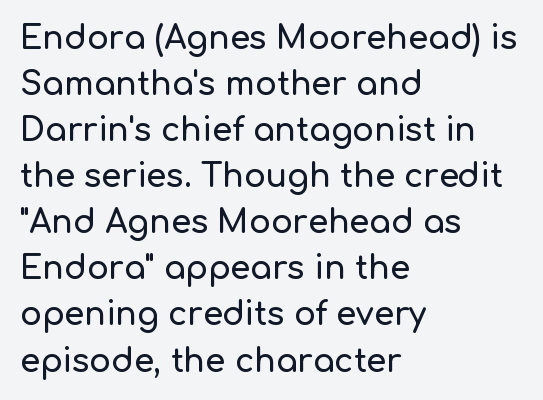
Q: Is the text italic (slanted)? A: No, it is upright.
Q: Is the typeface a serif or a sans-serif typeface? A: Sans-serif.
Q: Is the text underlined? A: No.
Q: How is the paragraph aligned? A: Left-aligned.
Q: Is the spacing between letters normal or unusually wide? A: Normal.
Q: Is the spacing between lines tight, normal or loose? A: Normal.
Q: Width (condensed, normal, or wide)? A: Normal.
Q: Stroke contrast? A: Low.
Q: x-height? A: Medium.
Q: Monospaced? A: No.
